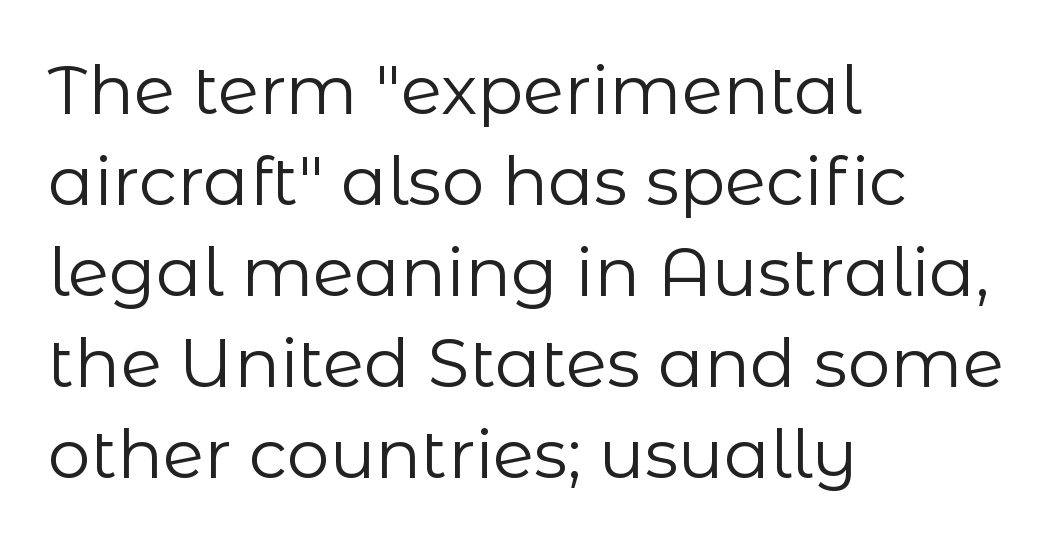
The image shows 68 px regular-weight sans-serif type, upright; set left-aligned, normal line spacing (1.34x), normal letter spacing, not underlined; low stroke contrast and a medium x-height.
